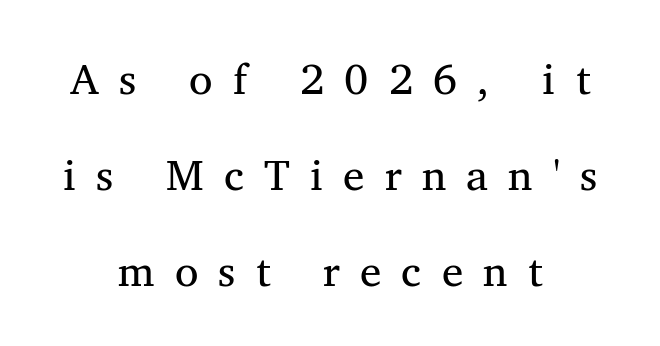
The image shows 43 px regular-weight serif type, upright; set centered, loose line spacing (2.23x), unusually wide letter spacing (+0.47 em), not underlined; medium stroke contrast and a medium x-height.
